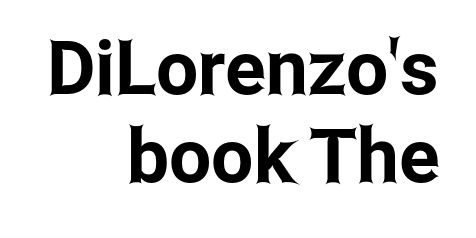
Q: Is the text italic (slanted)? A: No, it is upright.
Q: Is the typeface a serif or a sans-serif typeface? A: Sans-serif.
Q: Is the text underlined? A: No.
Q: How is the paragraph aligned? A: Right-aligned.
Q: Is the spacing between letters normal or unusually wide? A: Normal.
Q: Width (condensed, normal, or wide)? A: Condensed.
Q: Stroke contrast? A: Low.
Q: x-height? A: Medium.
Q: Monospaced? A: No.
